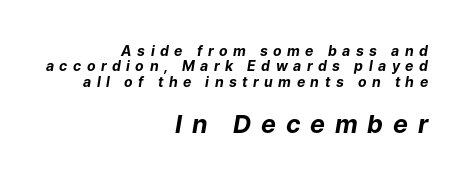
The image shows 25 px bold type, italic (leaning right); set right-aligned, tight line spacing (1.09x), unusually wide letter spacing (+0.39 em), not underlined; the second (bottom) block is 1.79x larger.
